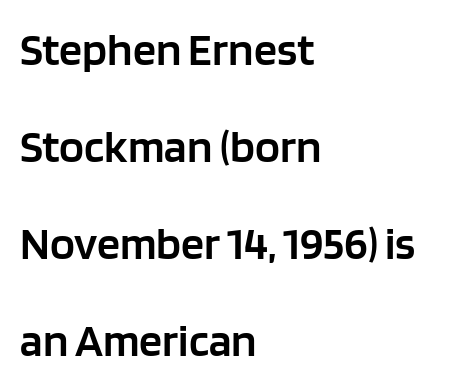
Q: Is the text bold? A: Semi-bold.
Q: Is the text italic (slanted)? A: No, it is upright.
Q: Is the typeface a serif or a sans-serif typeface? A: Sans-serif.
Q: Is the text underlined? A: No.
Q: How is the paragraph aligned? A: Left-aligned.
Q: Is the spacing between letters normal or unusually wide? A: Normal.
Q: Is the spacing between lines tight, normal or loose? A: Loose.
Q: Width (condensed, normal, or wide)? A: Normal.
Q: Stroke contrast? A: Low.
Q: x-height? A: Large.
Q: Monospaced? A: No.
